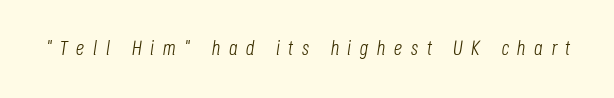
The lettering tilts uniformly, giving the passage an italic look. The passage shown is not bold in any degree. Anything drawn beneath the words? Only blank space. Is the letter spacing exaggerated? Yes — the characters are pushed far apart.
